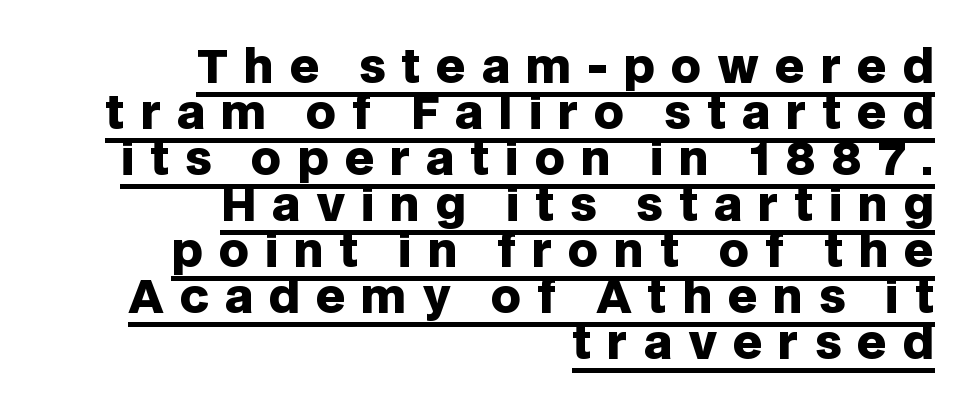
Q: Is the text bold? A: Yes.
Q: Is the text italic (slanted)? A: No, it is upright.
Q: Is the typeface a serif or a sans-serif typeface? A: Sans-serif.
Q: Is the text underlined? A: Yes.
Q: How is the paragraph aligned? A: Right-aligned.
Q: Is the spacing between letters normal or unusually wide? A: Unusually wide.
Q: Is the spacing between lines tight, normal or loose? A: Tight.
Q: Width (condensed, normal, or wide)? A: Normal.
Q: Stroke contrast? A: Low.
Q: x-height? A: Large.
Q: Monospaced? A: No.
